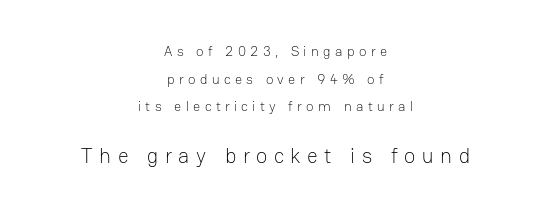
Q: Is the text bold? A: No.
Q: Is the text italic (slanted)? A: No, it is upright.
Q: Is the text underlined? A: No.
Q: How is the paragraph aligned? A: Centered.
Q: Is the spacing between letters normal or unusually wide? A: Unusually wide.
Q: Is the spacing between lines tight, normal or loose? A: Loose.
Q: Which block of text is set in a larger size, the first (top) or the second (bottom)? A: The second (bottom) one.
